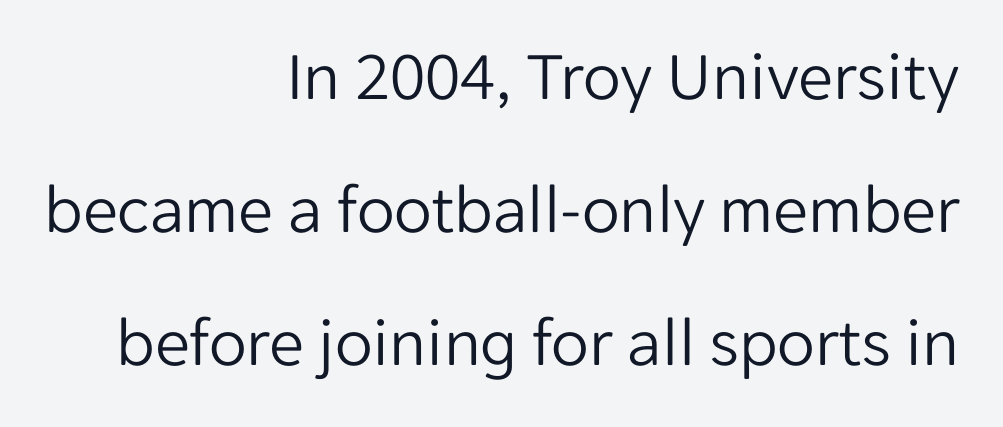
The image shows 70 px light sans-serif type, upright; set right-aligned, loose line spacing (1.9x), normal letter spacing, not underlined; low stroke contrast and a medium x-height.
